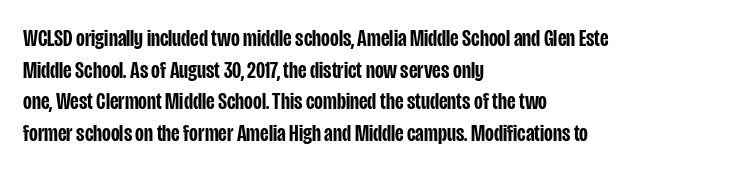
{"italic": "no", "bold": "semi", "underline": "no", "align": "left", "line_spacing": "normal", "line_spacing_ratio": 1.32, "letter_spacing": "normal", "letter_spacing_em": 0.0, "glyph_px": 24}
